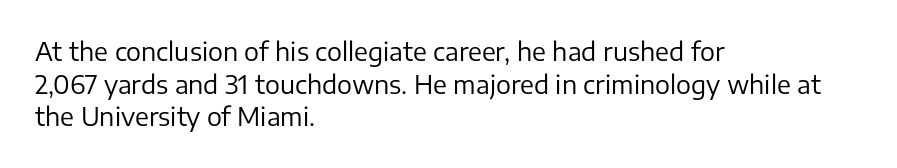
{"italic": "no", "bold": "no", "underline": "no", "align": "left", "line_spacing": "normal", "line_spacing_ratio": 1.31, "letter_spacing": "normal", "letter_spacing_em": 0.0, "glyph_px": 25}
